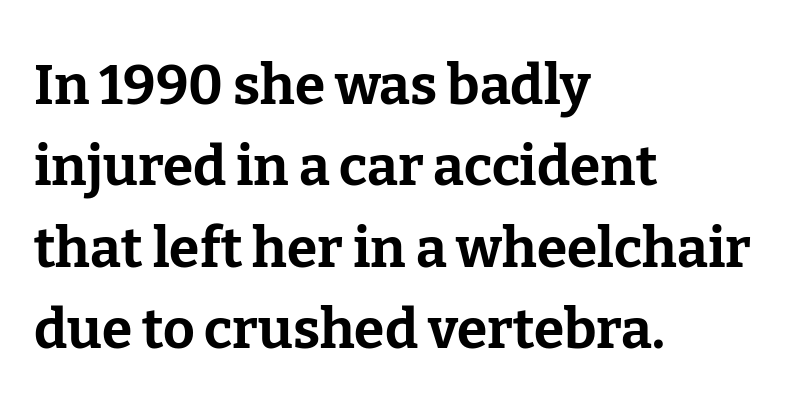
Tracking value appears to be zero — textbook default spacing. Each glyph is drawn with heavy, bold strokes. The passage shown is typed in a proportional face where columns would drift. Baseline-to-baseline distance is the conventional proportion of letter height. Check where the strokes stop: tiny serifs finish them off.
